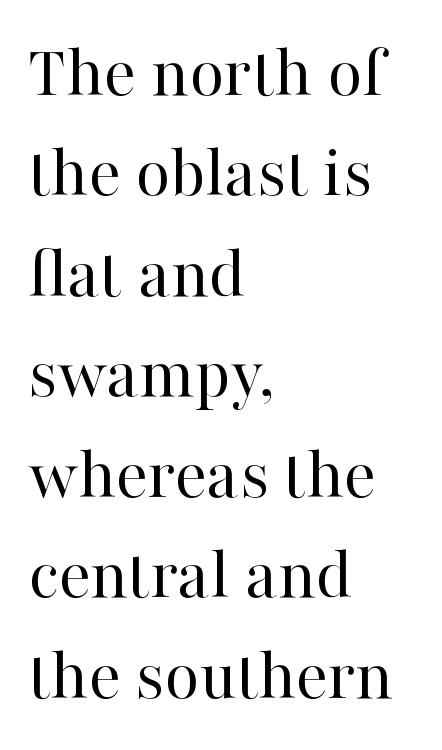
Q: Is the text bold? A: No.
Q: Is the text italic (slanted)? A: No, it is upright.
Q: Is the typeface a serif or a sans-serif typeface? A: Serif.
Q: Is the text underlined? A: No.
Q: How is the paragraph aligned? A: Left-aligned.
Q: Is the spacing between letters normal or unusually wide? A: Normal.
Q: Is the spacing between lines tight, normal or loose? A: Normal.
Q: Width (condensed, normal, or wide)? A: Normal.
Q: Stroke contrast? A: High.
Q: x-height? A: Medium.
Q: Monospaced? A: No.
